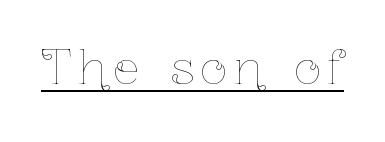
Q: Is the text bold? A: No.
Q: Is the text italic (slanted)? A: No, it is upright.
Q: Is the text underlined? A: Yes.
Q: Width (condensed, normal, or wide)? A: Condensed.
Q: Stroke contrast? A: Low.
Q: x-height? A: Medium.
Q: Monospaced? A: No.
